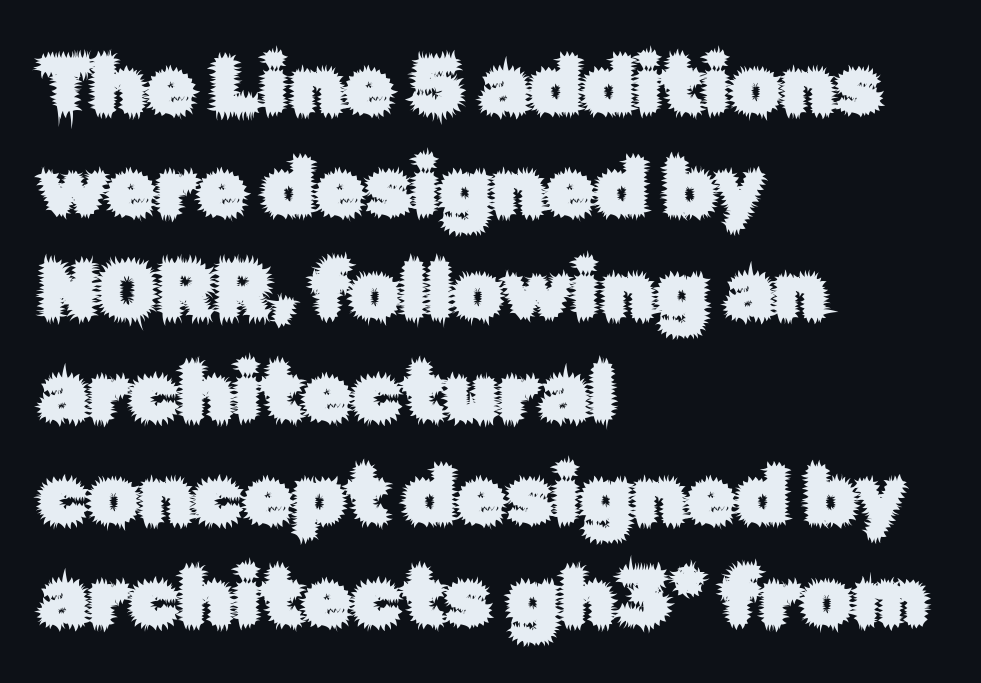
The specimen omits any rule beneath the text block's lines. Serif or sans? Sans — the stroke terminals are bare. You could call the tracking neutral — neither tight nor loose. Here the designer chose a conventional face with non-uniform glyph widths. Notice how descenders clear the ascenders below comfortably — that's standard leading. Where is the straight margin? On the left.
